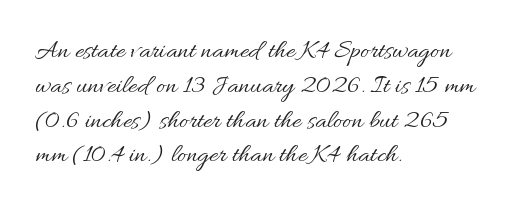
Q: Is the text bold? A: No.
Q: Is the text italic (slanted)? A: Yes.
Q: Is the text underlined? A: No.
Q: How is the paragraph aligned? A: Left-aligned.
Q: Is the spacing between letters normal or unusually wide? A: Normal.
Q: Is the spacing between lines tight, normal or loose? A: Normal.
